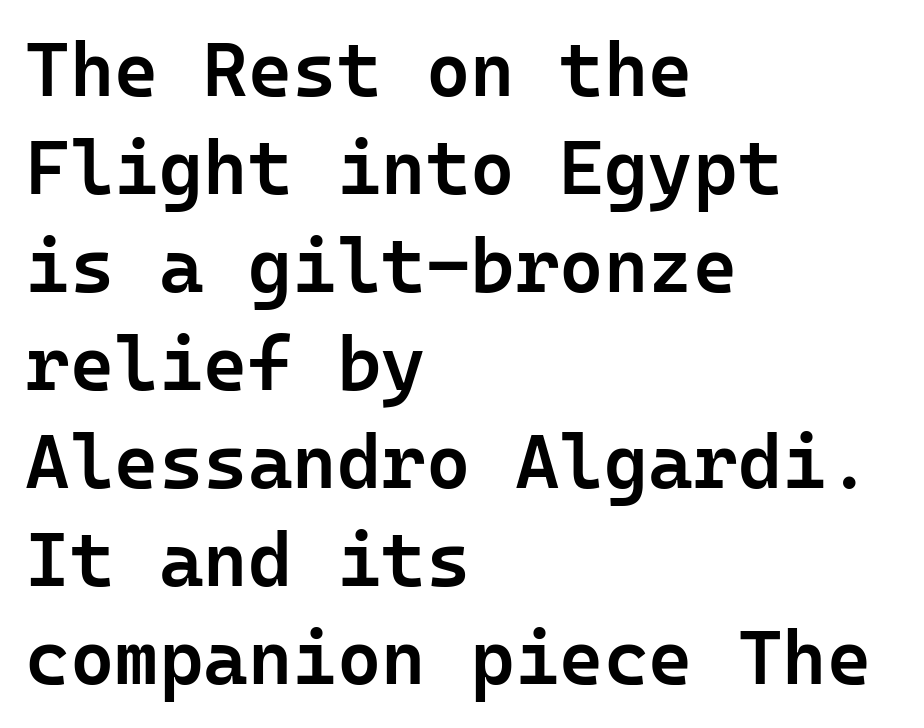
The image shows 76 px semibold sans-serif type, upright, monospaced; set left-aligned, normal line spacing (1.29x), normal letter spacing, not underlined; low stroke contrast and a medium x-height.
